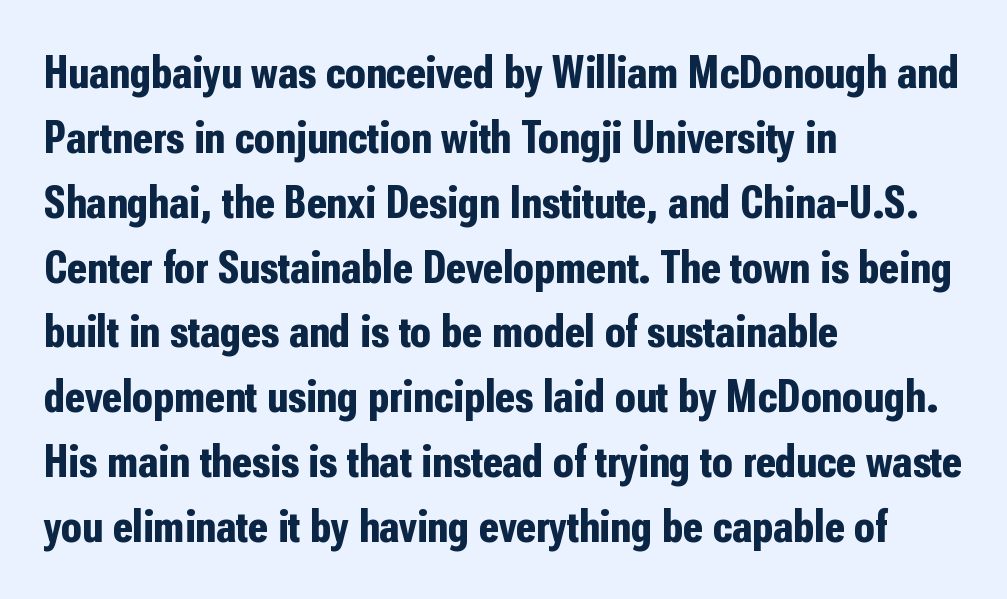
{"serif": "no", "italic": "no", "bold": "yes", "weight": "bold", "width": "condensed", "stroke_contrast": "low", "x_height": "medium", "monospaced": "no", "underline": "no", "align": "left", "line_spacing": "normal", "line_spacing_ratio": 1.38, "letter_spacing": "normal", "letter_spacing_em": 0.0, "glyph_px": 47}
